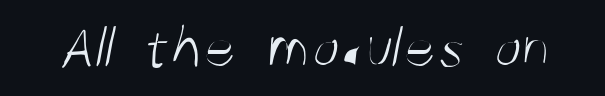
The image shows 63 px light, condensed sans-serif type; set normal letter spacing, not underlined; medium stroke contrast and a large x-height.
